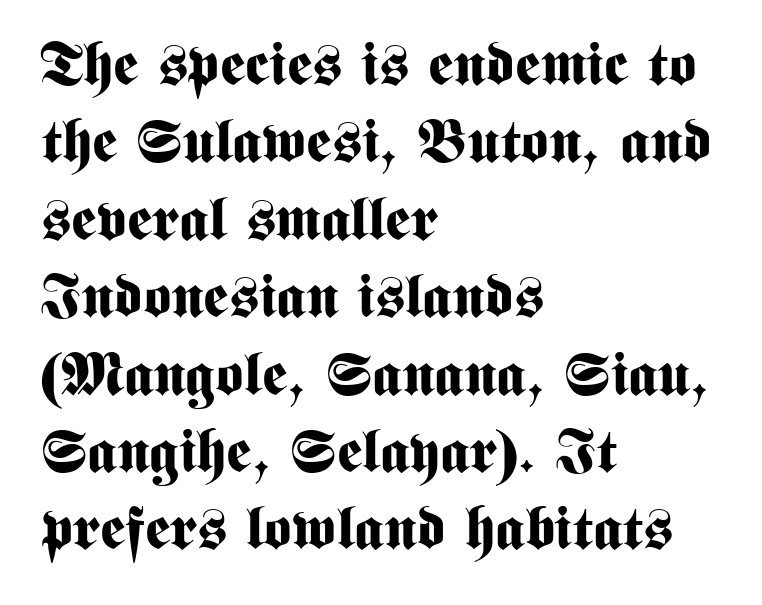
The image shows 60 px bold, condensed sans-serif type, upright; set left-aligned, normal line spacing (1.29x), normal letter spacing, not underlined; medium stroke contrast and a medium x-height.
